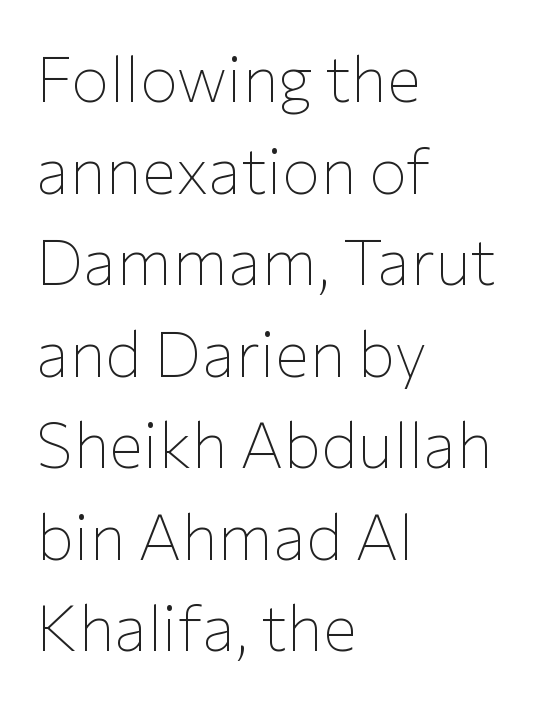
Q: Is the text bold? A: No.
Q: Is the text italic (slanted)? A: No, it is upright.
Q: Is the typeface a serif or a sans-serif typeface? A: Sans-serif.
Q: Is the text underlined? A: No.
Q: How is the paragraph aligned? A: Left-aligned.
Q: Is the spacing between letters normal or unusually wide? A: Normal.
Q: Is the spacing between lines tight, normal or loose? A: Normal.
Q: Width (condensed, normal, or wide)? A: Normal.
Q: Stroke contrast? A: Low.
Q: x-height? A: Medium.
Q: Monospaced? A: No.
